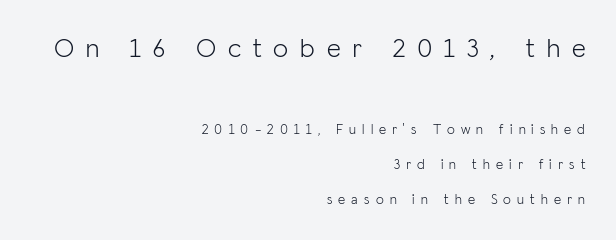
A great deal of white space separates one row of letters from the next. A light-to-regular cut is what we see here. Posture: straight, roman, zero tilt. The glyphs are unaccompanied by any horizontal stroke below them. This layout puts the oversized block above and the modest block below. Here the glyphs are tracked loosely, breaking word shapes into spaced letters.
